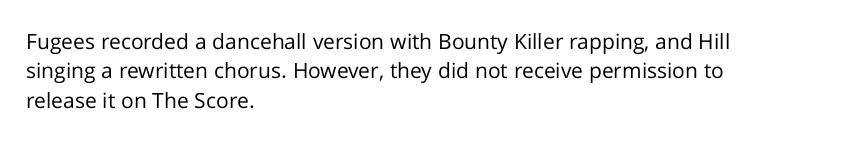
A clean baseline with only descenders dipping below it. If you drew a line through each stem, it would be perfectly vertical. Honestly, the row spacing looks completely unremarkable. Is this a heavy cut? Hardly; it is regular or lighter.
